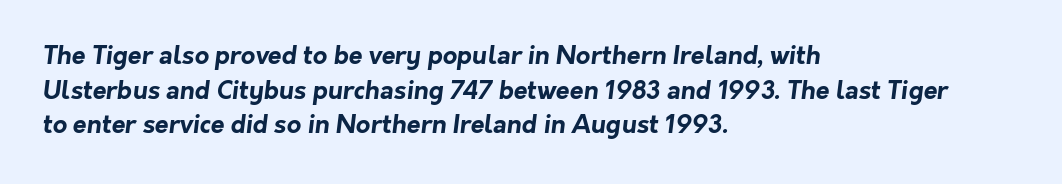
{"bold": "yes", "underline": "no", "align": "left", "line_spacing": "normal", "line_spacing_ratio": 1.39, "letter_spacing": "normal", "letter_spacing_em": 0.0, "glyph_px": 25}
